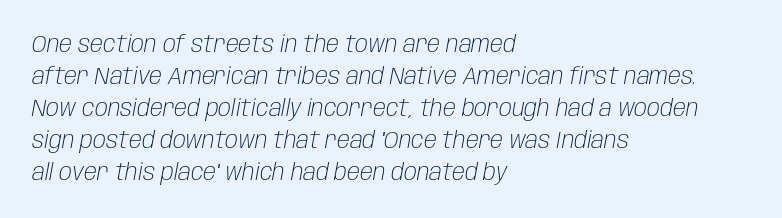
{"italic": "yes", "lean": "right", "slant_degrees": 10, "bold": "no", "underline": "no", "align": "left", "line_spacing": "normal", "line_spacing_ratio": 1.33, "letter_spacing": "normal", "letter_spacing_em": 0.0, "glyph_px": 24}
